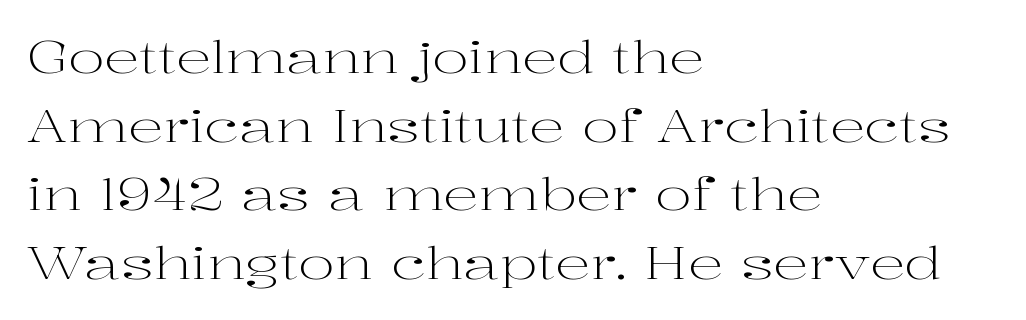
Every stem runs plumb, perpendicular to the baseline. Honestly, there is no underline to notice here at all. This is serif lettering, the kind often seen in printed books. The lines are quadded left.
